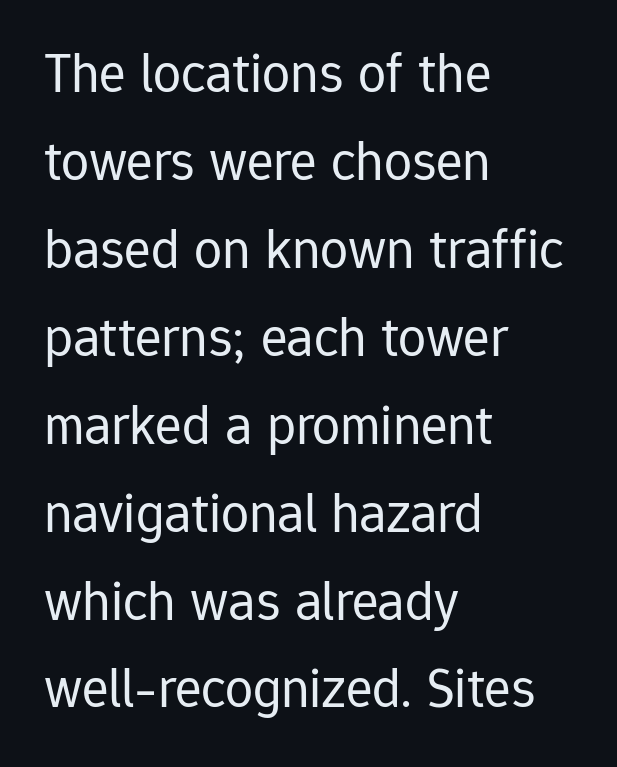
{"serif": "no", "italic": "no", "bold": "no", "weight": "regular", "width": "normal", "stroke_contrast": "low", "x_height": "medium", "monospaced": "no", "underline": "no", "align": "left", "line_spacing": "normal", "line_spacing_ratio": 1.57, "letter_spacing": "normal", "letter_spacing_em": 0.0, "glyph_px": 56}
